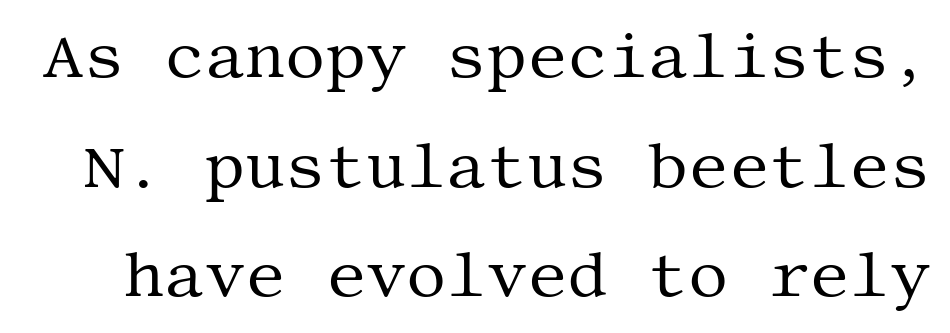
Q: Is the text bold? A: No.
Q: Is the text italic (slanted)? A: No, it is upright.
Q: Is the typeface a serif or a sans-serif typeface? A: Serif.
Q: Is the text underlined? A: No.
Q: Is the spacing between letters normal or unusually wide? A: Normal.
Q: Width (condensed, normal, or wide)? A: Normal.
Q: Stroke contrast? A: Medium.
Q: x-height? A: Large.
